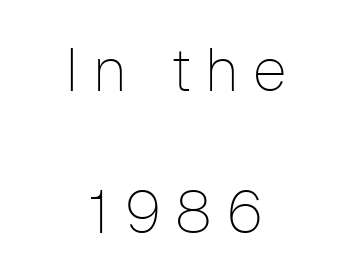
Q: Is the text bold? A: No.
Q: Is the text italic (slanted)? A: No, it is upright.
Q: Is the typeface a serif or a sans-serif typeface? A: Sans-serif.
Q: Is the text underlined? A: No.
Q: How is the paragraph aligned? A: Centered.
Q: Is the spacing between letters normal or unusually wide? A: Unusually wide.
Q: Is the spacing between lines tight, normal or loose? A: Loose.
Q: Width (condensed, normal, or wide)? A: Normal.
Q: Stroke contrast? A: Low.
Q: x-height? A: Medium.
Q: Monospaced? A: No.
